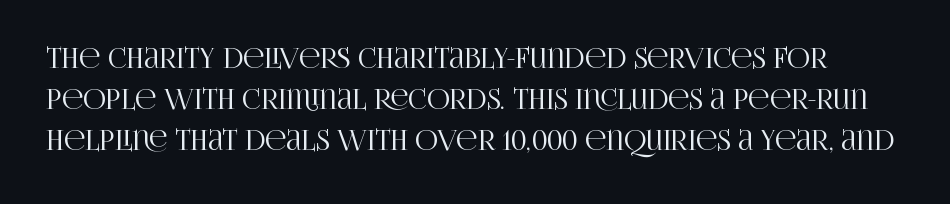
Rows of type keep a routine distance in the vertical direction. Proportional: the letters do not fall into vertical columns. Words float on clear page, feet unadorned. Tall strokes in this sample are plumb rather than angled.
